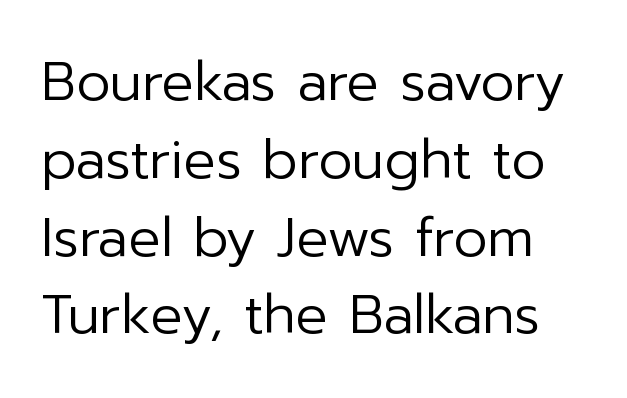
The image shows 54 px regular-weight sans-serif type, upright; set normal line spacing (1.44x), normal letter spacing, not underlined; low stroke contrast and a medium x-height.
